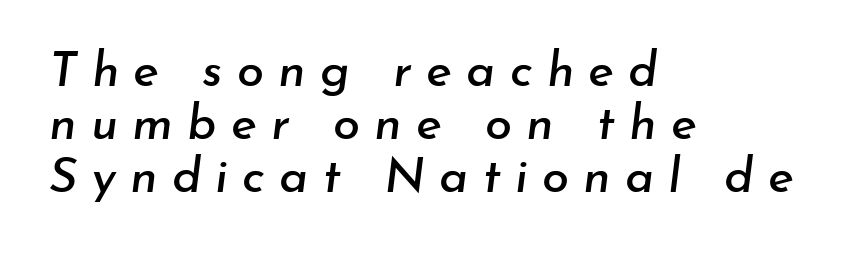
Q: Is the text italic (slanted)? A: Yes, it leans right by about 7 degrees.
Q: Is the text underlined? A: No.
Q: How is the paragraph aligned? A: Left-aligned.
Q: Is the spacing between letters normal or unusually wide? A: Unusually wide.
Q: Is the spacing between lines tight, normal or loose? A: Tight.
Q: Width (condensed, normal, or wide)? A: Normal.
Q: Stroke contrast? A: Low.
Q: x-height? A: Small.
Q: Monospaced? A: No.
